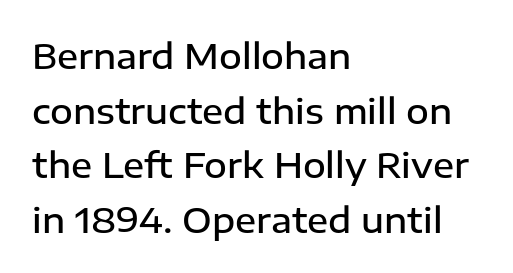
Q: Is the text bold? A: Semi-bold.
Q: Is the text italic (slanted)? A: No, it is upright.
Q: Is the typeface a serif or a sans-serif typeface? A: Sans-serif.
Q: Is the text underlined? A: No.
Q: How is the paragraph aligned? A: Left-aligned.
Q: Is the spacing between letters normal or unusually wide? A: Normal.
Q: Is the spacing between lines tight, normal or loose? A: Normal.
Q: Width (condensed, normal, or wide)? A: Normal.
Q: Stroke contrast? A: Low.
Q: x-height? A: Medium.
Q: Monospaced? A: No.
